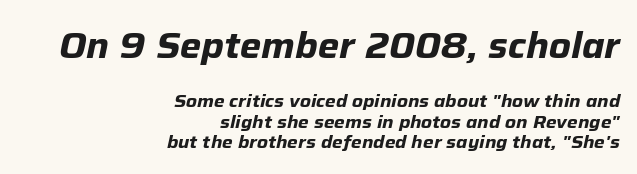
Q: Is the text bold? A: Yes.
Q: Is the text italic (slanted)? A: Yes, it leans right by about 12 degrees.
Q: Is the text underlined? A: No.
Q: How is the paragraph aligned? A: Right-aligned.
Q: Is the spacing between letters normal or unusually wide? A: Normal.
Q: Is the spacing between lines tight, normal or loose? A: Tight.
Q: Which block of text is set in a larger size, the first (top) or the second (bottom)? A: The first (top) one.
Q: Width (condensed, normal, or wide)? A: Normal.
Q: Stroke contrast? A: Low.
Q: x-height? A: Medium.
Q: Monospaced? A: No.
